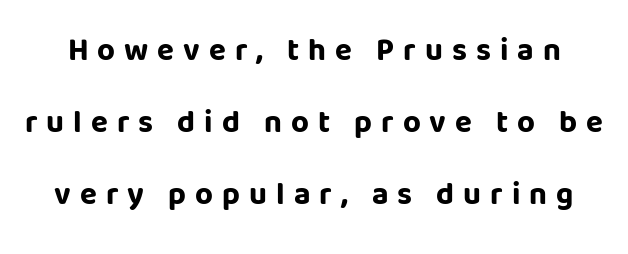
Q: Is the text bold? A: Yes.
Q: Is the text italic (slanted)? A: No, it is upright.
Q: Is the typeface a serif or a sans-serif typeface? A: Sans-serif.
Q: Is the text underlined? A: No.
Q: Is the spacing between letters normal or unusually wide? A: Unusually wide.
Q: Is the spacing between lines tight, normal or loose? A: Loose.
Q: Width (condensed, normal, or wide)? A: Normal.
Q: Stroke contrast? A: Low.
Q: x-height? A: Large.
Q: Monospaced? A: No.
